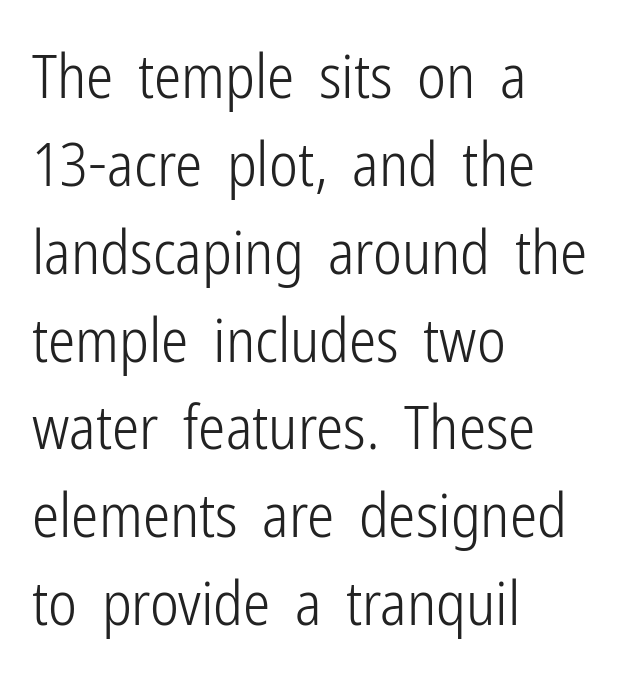
{"serif": "no", "italic": "no", "bold": "no", "weight": "light", "width": "condensed", "stroke_contrast": "low", "x_height": "medium", "monospaced": "no", "underline": "no", "align": "left", "line_spacing": "normal", "line_spacing_ratio": 1.44, "letter_spacing": "normal", "letter_spacing_em": 0.0, "glyph_px": 61}
